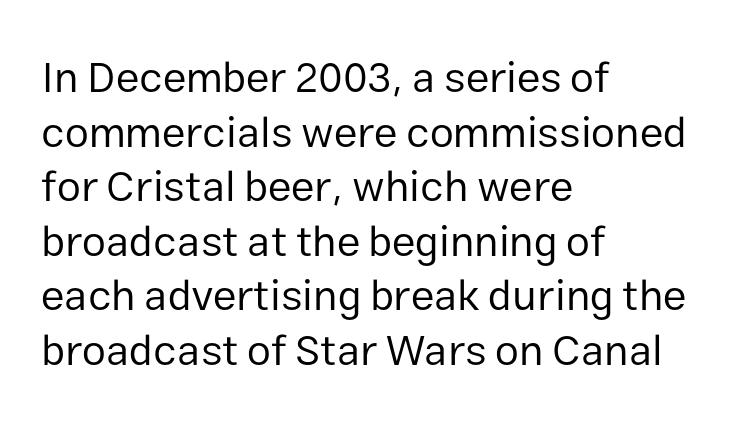
Default kerning and tracking; the words read as compact shapes. Reading down the column, the eye jumps a familiar distance to each next line. The passage shown is not underscored anywhere. Proportional: the letters do not fall into vertical columns. In CSS terms this would be text-align: left.
